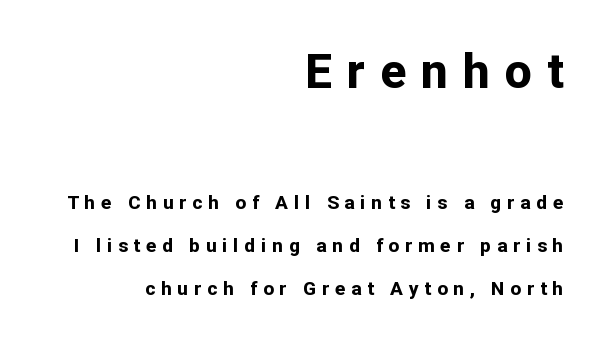
Compared with typical body copy, the letter spacing here is much looser. Strokes here are thick enough to call this a true bold. These lines are rendered in a variable-pitch font. This is roman type, the default non-slanted kind.
